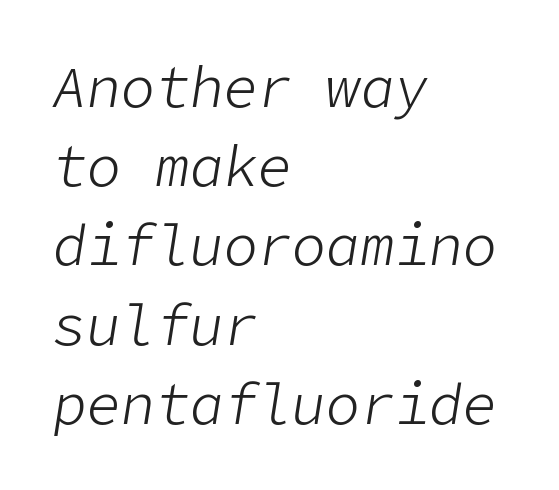
The image shows 57 px light type, italic (leaning right); set left-aligned, normal line spacing (1.39x), normal letter spacing, not underlined; low stroke contrast and a medium x-height.
